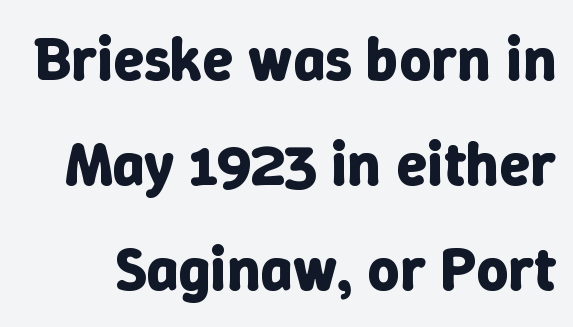
There is no visible air inserted between adjacent glyphs. Emphasis by weight is at full strength: bold. The leading is moderate, giving the passage an even texture. Looks like regular typesetting: each glyph gets only the width it needs. Clear beneath every line of the passage. The specimen reads as upright at a glance.
